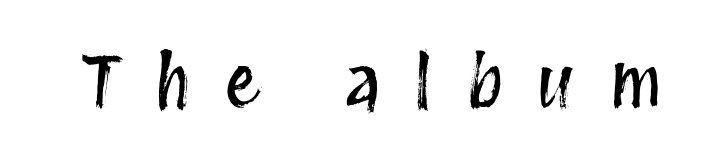
Q: Is the text italic (slanted)? A: No, it is upright.
Q: Is the text underlined? A: No.
Q: Is the spacing between letters normal or unusually wide? A: Unusually wide.
Q: Width (condensed, normal, or wide)? A: Condensed.
Q: Stroke contrast? A: Medium.
Q: x-height? A: Large.
Q: Monospaced? A: No.
